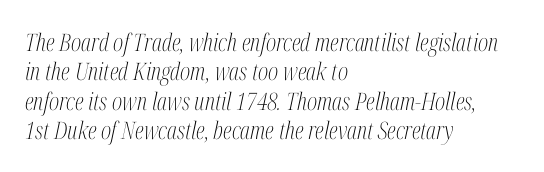
The image shows 24 px text type, italic (leaning right); set left-aligned, line spacing 1.22x, normal letter spacing, not underlined.
